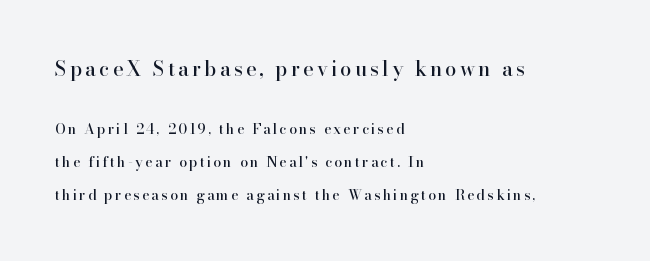
The image shows 20 px text type, upright; set left-aligned, loose line spacing (2.38x), not underlined; the first (top) block is 1.43x larger.
